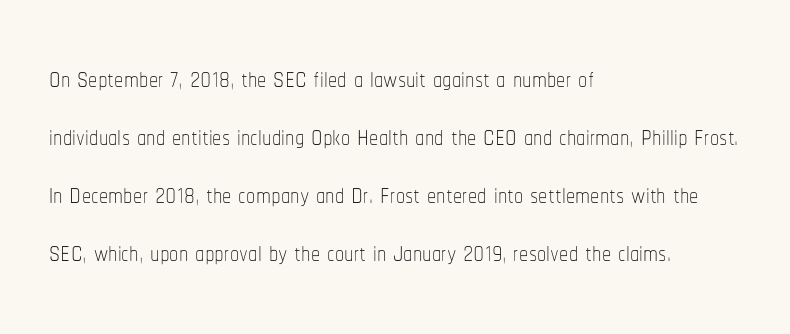
Q: Is the text bold? A: No.
Q: Is the text italic (slanted)? A: No, it is upright.
Q: Is the text underlined? A: No.
Q: How is the paragraph aligned? A: Left-aligned.
Q: Is the spacing between letters normal or unusually wide? A: Normal.
Q: Is the spacing between lines tight, normal or loose? A: Normal.
Q: Width (condensed, normal, or wide)? A: Condensed.
Q: Stroke contrast? A: Low.
Q: x-height? A: Medium.
Q: Monospaced? A: No.
